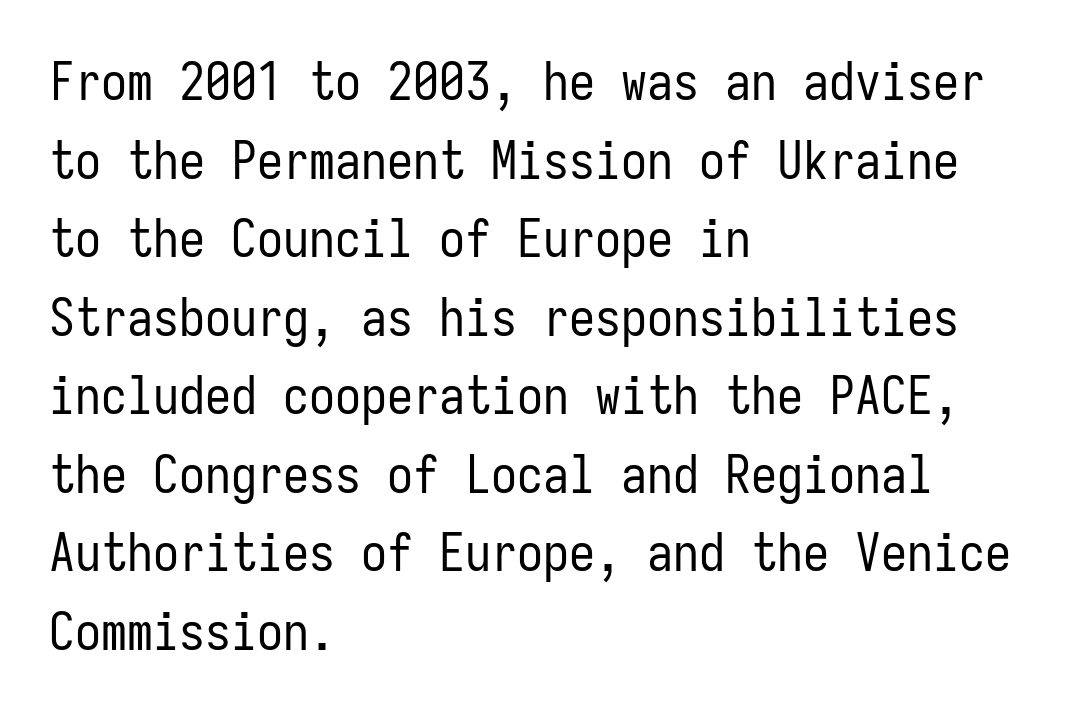
Clear beneath every line of the passage. Is the letter spacing exaggerated? No — it looks like the ordinary default. Each line starts at the same left margin while the right side varies. The rows are spaced the way most documents space them.
